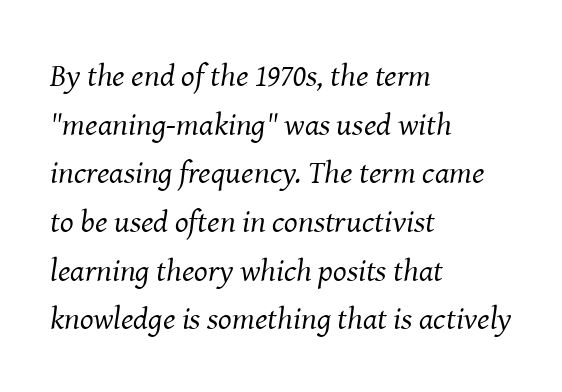
The image shows 32 px regular-weight serif type, italic (leaning right); set left-aligned, normal line spacing (1.52x), normal letter spacing, not underlined; medium stroke contrast and a medium x-height.
